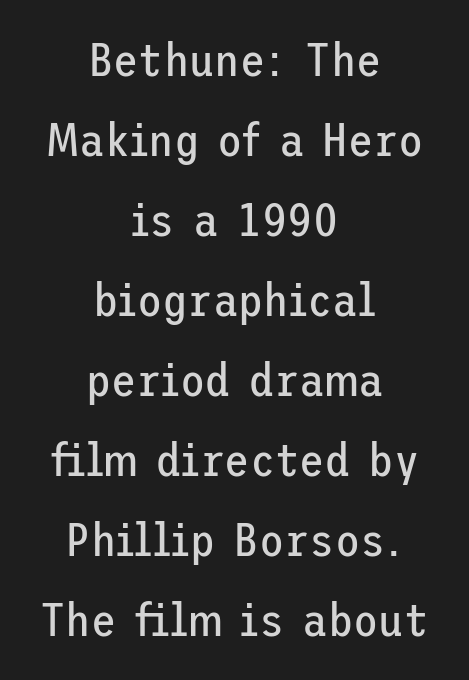
Quick note: underline off. Italic? Not at all — the glyphs are vertical. Line starts and ends both wander, symmetrically. Regarding serifs, this sample does without them. The letters look calm and open, with moderate or lighter stems.
